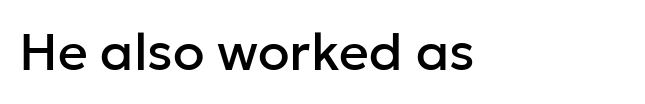
The image shows 52 px sans-serif type, upright; set normal letter spacing, not underlined; low stroke contrast and a medium x-height.
